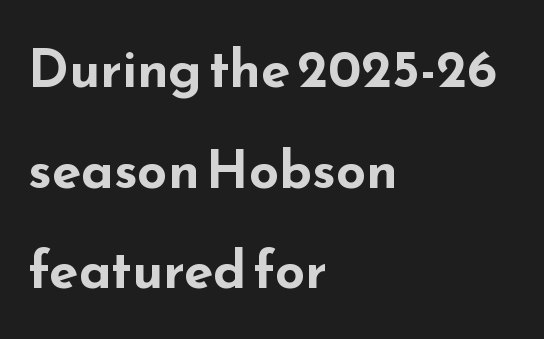
Q: Is the text bold? A: Yes.
Q: Is the text italic (slanted)? A: No, it is upright.
Q: Is the typeface a serif or a sans-serif typeface? A: Sans-serif.
Q: Is the text underlined? A: No.
Q: How is the paragraph aligned? A: Left-aligned.
Q: Is the spacing between letters normal or unusually wide? A: Normal.
Q: Is the spacing between lines tight, normal or loose? A: Loose.
Q: Width (condensed, normal, or wide)? A: Wide.
Q: Stroke contrast? A: Low.
Q: x-height? A: Small.
Q: Monospaced? A: No.
